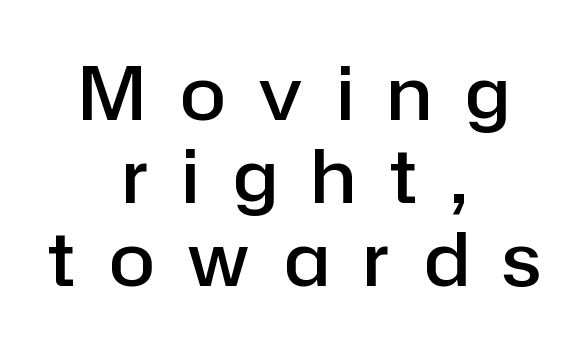
Q: Is the text bold? A: Semi-bold.
Q: Is the text italic (slanted)? A: No, it is upright.
Q: Is the typeface a serif or a sans-serif typeface? A: Sans-serif.
Q: Is the text underlined? A: No.
Q: How is the paragraph aligned? A: Centered.
Q: Is the spacing between letters normal or unusually wide? A: Unusually wide.
Q: Is the spacing between lines tight, normal or loose? A: Tight.
Q: Width (condensed, normal, or wide)? A: Normal.
Q: Stroke contrast? A: Low.
Q: x-height? A: Medium.
Q: Monospaced? A: No.
